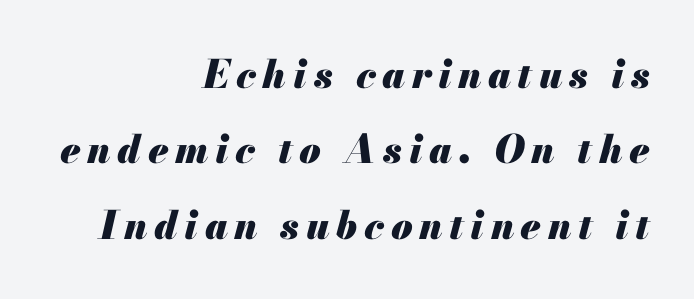
The rendering uses natural spacing where letterforms have individual widths. Observe the lean: these are italic letterforms. The words here are not underlined. One glance says open: line gaps are wider than usual. Typeset ragged left — the right edge is the straight one.
